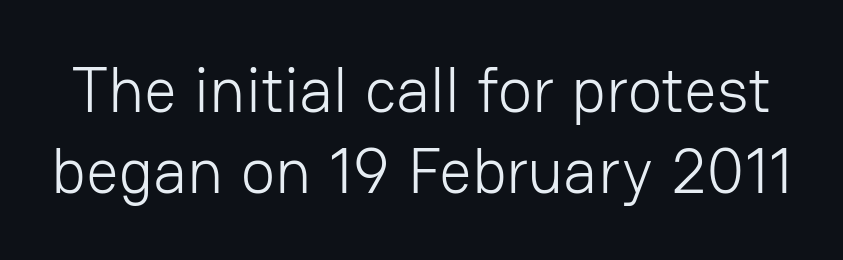
The image shows 64 px light sans-serif type, upright; set normal line spacing (1.26x), normal letter spacing, not underlined; low stroke contrast and a medium x-height.
